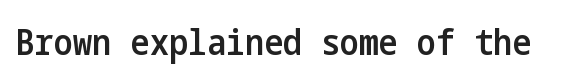
Does extra space separate the letters? No, they use regular spacing. Letters rest on an invisible, unmarked baseline. On the weight axis this lands at semibold, roughly 600. Each letter's strokes conclude bluntly, with no projecting serifs. Notice how the stems are strictly vertical — no italics here.
